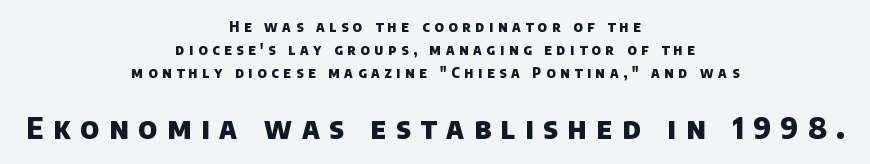
The image shows 29 px heavy sans-serif type; set centered, normal line spacing (1.65x), unusually wide letter spacing (+0.34 em), not underlined; the second (bottom) block is 2.07x larger; low stroke contrast and a large x-height.
